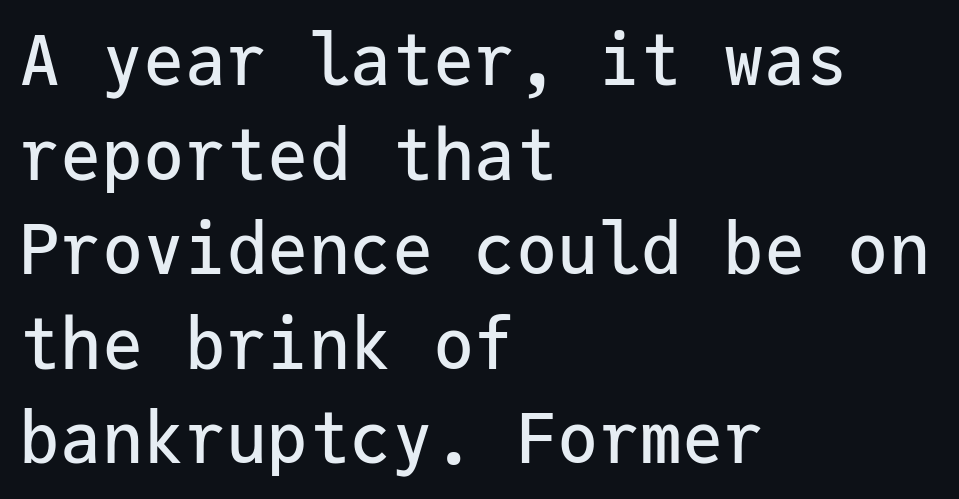
The image shows 69 px sans-serif type, upright, monospaced; set left-aligned, normal line spacing (1.37x), normal letter spacing, not underlined; low stroke contrast and a medium x-height.
